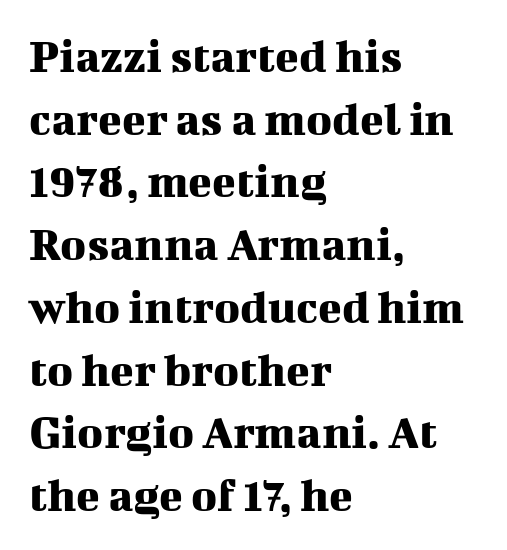
The image shows 49 px serif type, upright; set left-aligned, normal line spacing (1.28x), normal letter spacing, not underlined; medium stroke contrast and a medium x-height.
